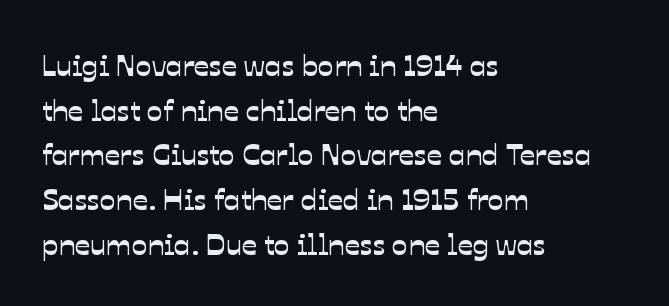
The image shows 30 px sans-serif type; set left-aligned, normal line spacing (1.49x), normal letter spacing, not underlined; low stroke contrast and a medium x-height.
